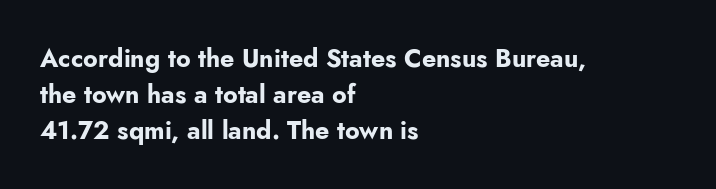
Nope, not italic — everything's standing straight. A normal amount of white space separates one row of letters from the next. Pretty heavy lettering here — definitely bold. Line starts are locked; line ends wander. Tracking here is standard; glyphs follow each other at the usual distance. Decoration check: the copy has no underline.
